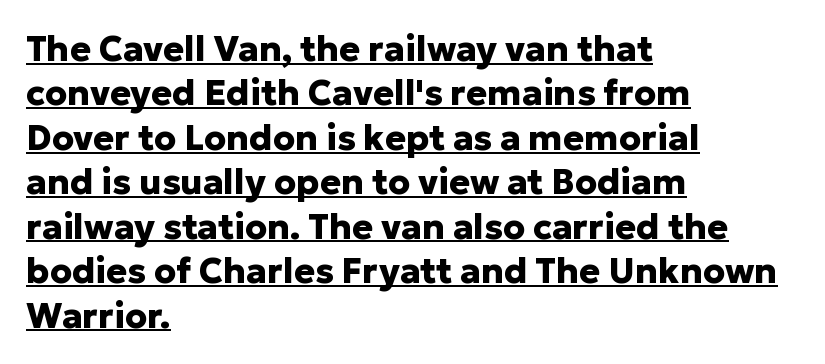
The image shows 35 px heavy sans-serif type, upright; set left-aligned, normal line spacing (1.27x), normal letter spacing, underlined; low stroke contrast and a medium x-height.
